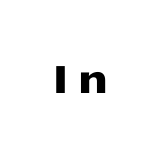
The image shows 39 px wide sans-serif type, upright; set unusually wide letter spacing (+0.25 em), not underlined; low stroke contrast and a medium x-height.
